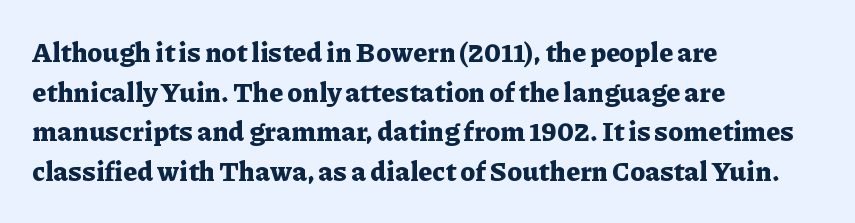
The glyphs are unaccompanied by any horizontal stroke below them. The characters look thick and weighty, a clear bold. Horizontally, the lines are justified to the leading edge only. Successive baselines arrive at the customary interval. Ordinary non-slanted type is in use.
